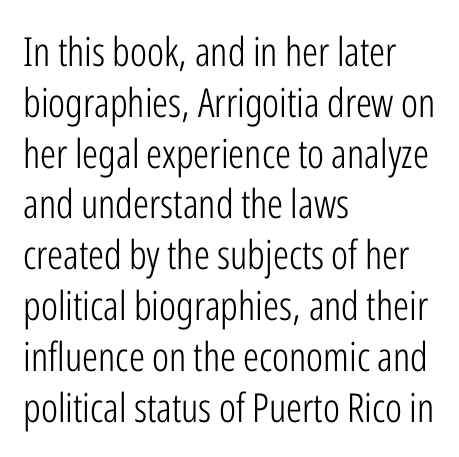
Where is the straight margin? On the left. Short note: letters normally spaced. Does the leading feel generous? No, just average. The font's upright variant was chosen for this text. Unmarked baselines from the first word to the last. Stroke terminals: plain, sans-serif.
